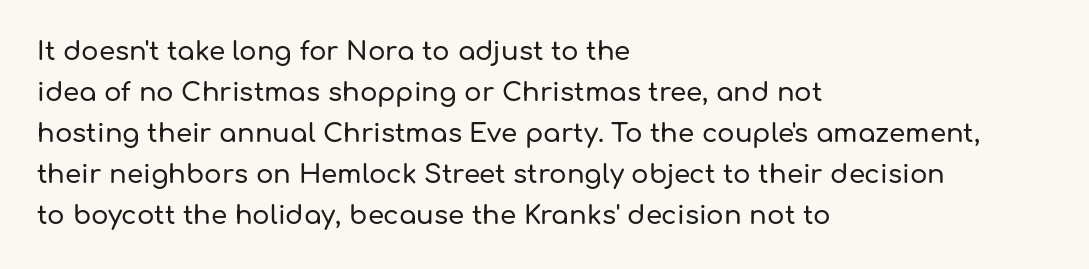
Descenders hang freely into open space. The font's upright variant was chosen for this text. Alignment: flush left. Leading: standard. The letterforms sit shoulder to shoulder at normal distance.
